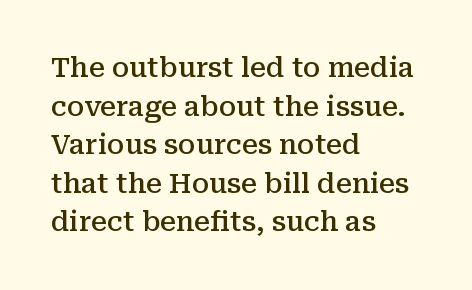
The image shows 27 px text type, upright; set left-aligned, normal line spacing (1.43x), normal letter spacing, not underlined.
